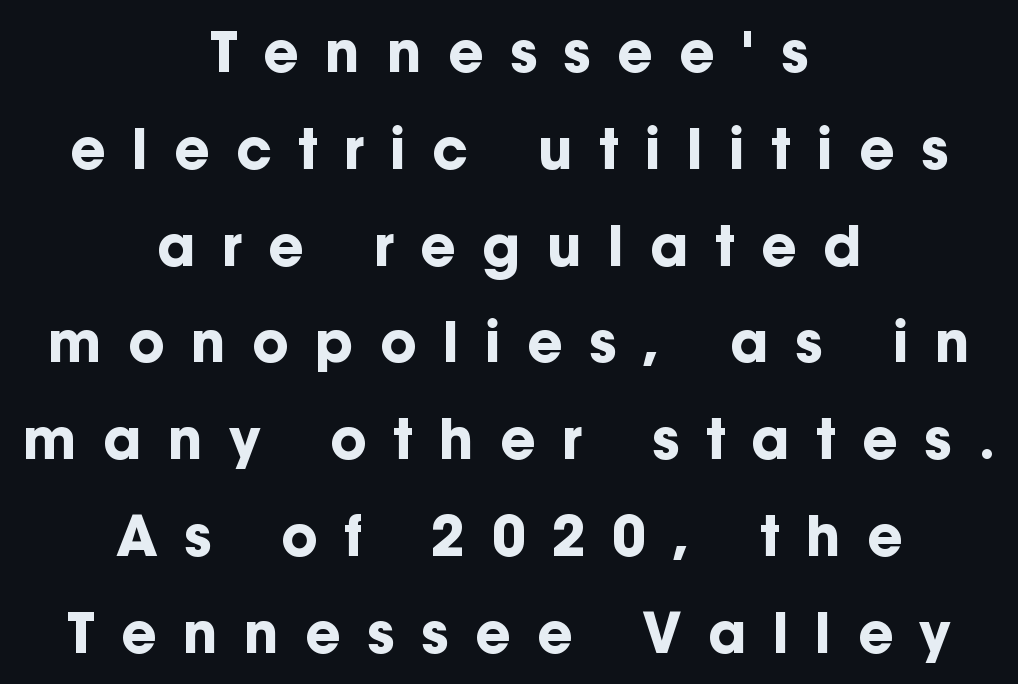
Q: Is the text bold? A: Yes.
Q: Is the text italic (slanted)? A: No, it is upright.
Q: Is the typeface a serif or a sans-serif typeface? A: Sans-serif.
Q: Is the text underlined? A: No.
Q: How is the paragraph aligned? A: Centered.
Q: Is the spacing between letters normal or unusually wide? A: Unusually wide.
Q: Width (condensed, normal, or wide)? A: Normal.
Q: Stroke contrast? A: Low.
Q: x-height? A: Medium.
Q: Monospaced? A: No.
